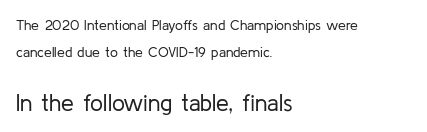
Beneath every word, the page is bare. Look at the tracking — it's just the regular setting, nothing added. No chunkiness to these letters — they're not bold. Upright lettering throughout.
